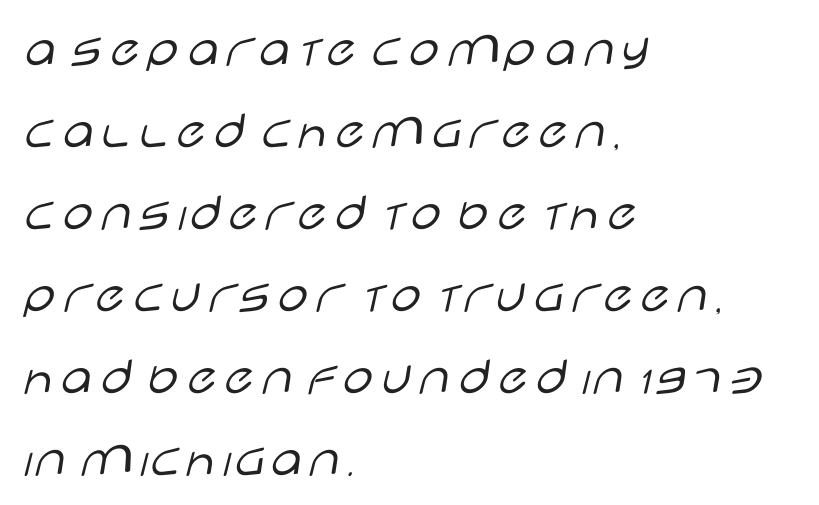
Q: Is the text bold? A: No.
Q: Is the text italic (slanted)? A: Yes.
Q: Is the typeface a serif or a sans-serif typeface? A: Sans-serif.
Q: Is the text underlined? A: No.
Q: How is the paragraph aligned? A: Left-aligned.
Q: Is the spacing between letters normal or unusually wide? A: Normal.
Q: Is the spacing between lines tight, normal or loose? A: Normal.
Q: Width (condensed, normal, or wide)? A: Wide.
Q: Stroke contrast? A: Low.
Q: x-height? A: Large.
Q: Monospaced? A: No.
